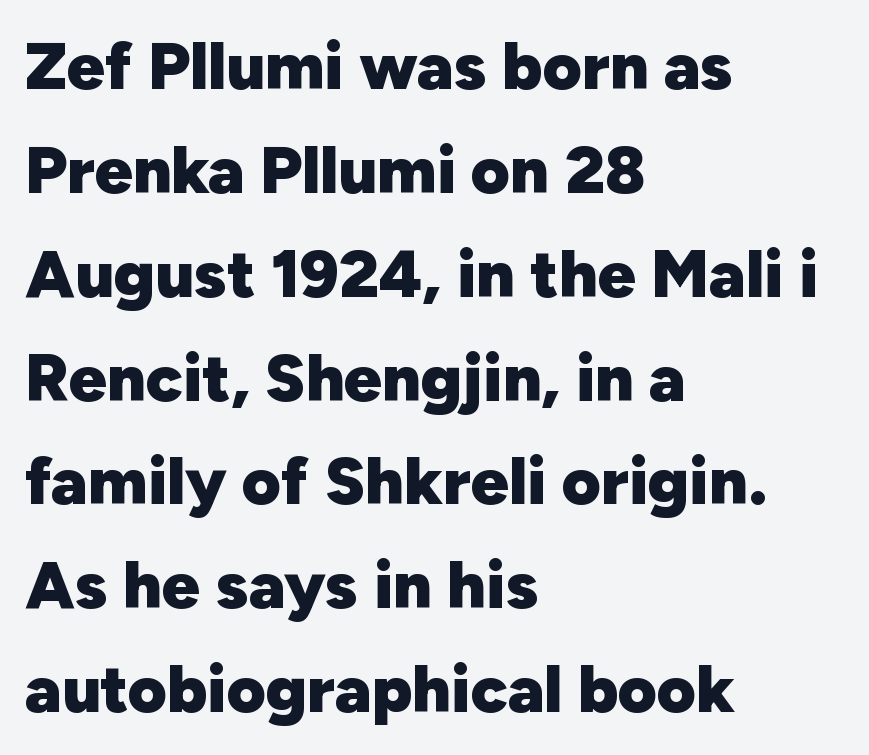
Q: Is the text bold? A: Yes.
Q: Is the text italic (slanted)? A: No, it is upright.
Q: Is the typeface a serif or a sans-serif typeface? A: Sans-serif.
Q: Is the text underlined? A: No.
Q: How is the paragraph aligned? A: Left-aligned.
Q: Is the spacing between letters normal or unusually wide? A: Normal.
Q: Is the spacing between lines tight, normal or loose? A: Normal.
Q: Width (condensed, normal, or wide)? A: Normal.
Q: Stroke contrast? A: Low.
Q: x-height? A: Medium.
Q: Monospaced? A: No.
